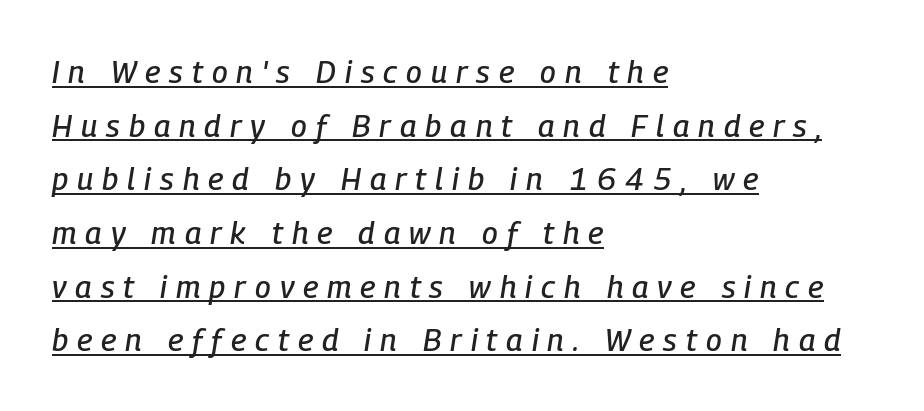
{"italic": "yes", "lean": "right", "slant_degrees": 9, "width": "condensed", "stroke_contrast": "low", "x_height": "medium", "monospaced": "no", "underline": "yes", "align": "left", "line_spacing_ratio": 1.73, "letter_spacing": "wide", "letter_spacing_em": 0.29, "glyph_px": 31}
